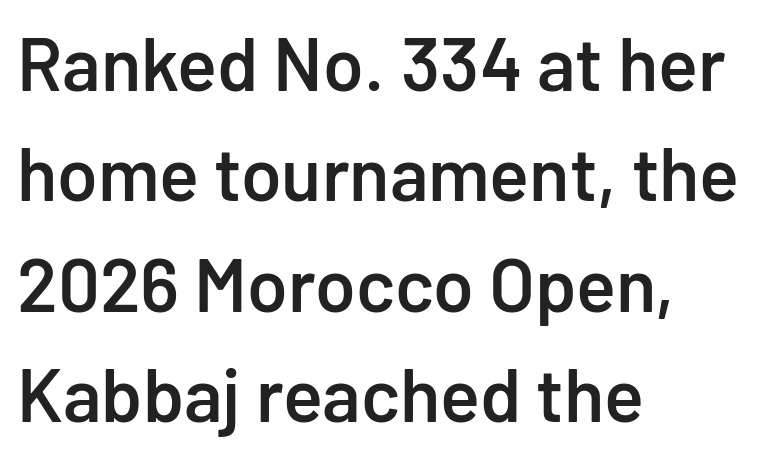
Q: Is the text bold? A: Semi-bold.
Q: Is the text italic (slanted)? A: No, it is upright.
Q: Is the typeface a serif or a sans-serif typeface? A: Sans-serif.
Q: Is the text underlined? A: No.
Q: How is the paragraph aligned? A: Left-aligned.
Q: Is the spacing between letters normal or unusually wide? A: Normal.
Q: Is the spacing between lines tight, normal or loose? A: Normal.
Q: Width (condensed, normal, or wide)? A: Normal.
Q: Stroke contrast? A: Low.
Q: x-height? A: Medium.
Q: Monospaced? A: No.
